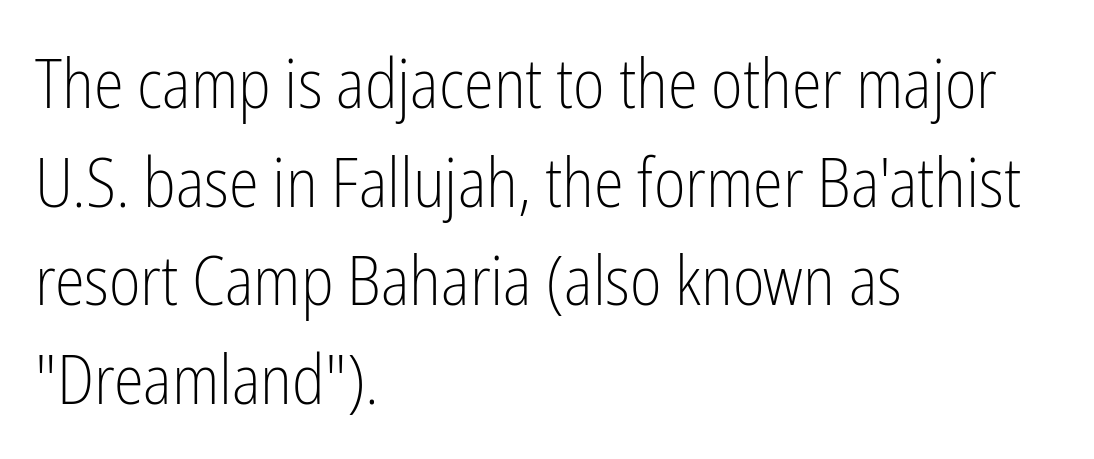
Q: Is the text bold? A: No.
Q: Is the text italic (slanted)? A: No, it is upright.
Q: Is the typeface a serif or a sans-serif typeface? A: Sans-serif.
Q: Is the text underlined? A: No.
Q: How is the paragraph aligned? A: Left-aligned.
Q: Is the spacing between letters normal or unusually wide? A: Normal.
Q: Is the spacing between lines tight, normal or loose? A: Normal.
Q: Width (condensed, normal, or wide)? A: Condensed.
Q: Stroke contrast? A: Low.
Q: x-height? A: Medium.
Q: Monospaced? A: No.
